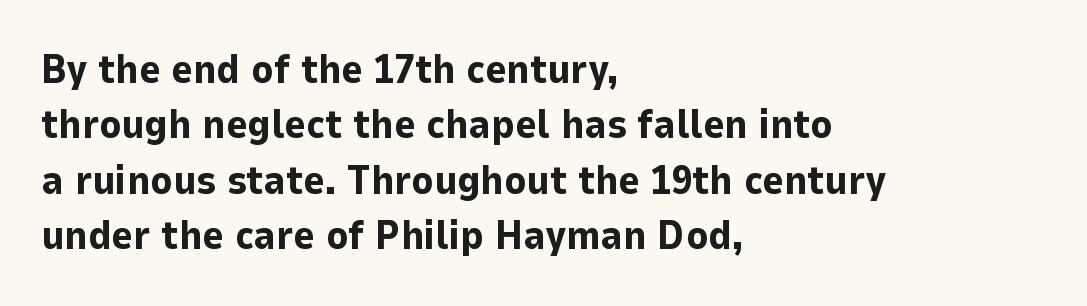
{"serif": "no", "italic": "no", "bold": "yes", "weight": "bold", "width": "normal", "stroke_contrast": "low", "x_height": "medium", "monospaced": "no", "underline": "no", "align": "left", "line_spacing": "normal", "line_spacing_ratio": 1.35, "letter_spacing": "normal", "letter_spacing_em": 0.0, "glyph_px": 41}
